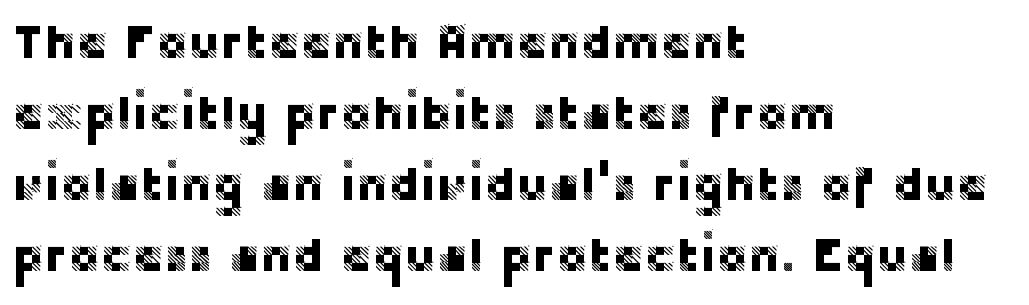
The image shows 48 px sans-serif type, upright; set left-aligned, normal line spacing (1.48x), normal letter spacing, not underlined; low stroke contrast and a large x-height.
